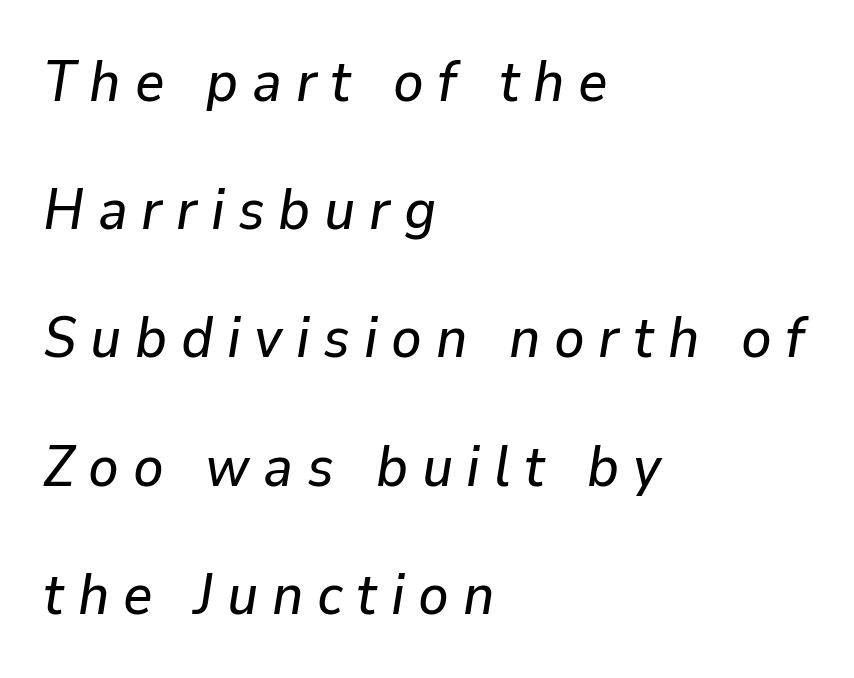
{"italic": "yes", "lean": "right", "slant_degrees": 9, "width": "normal", "stroke_contrast": "low", "x_height": "medium", "monospaced": "no", "underline": "no", "align": "left", "line_spacing": "loose", "line_spacing_ratio": 2.25, "letter_spacing": "wide", "letter_spacing_em": 0.24, "glyph_px": 57}
